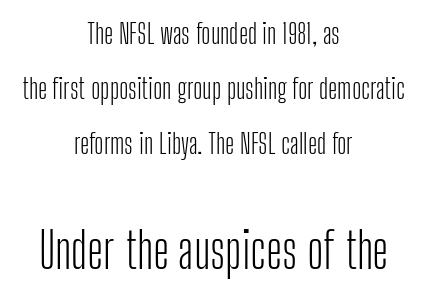
The image shows 49 px light, condensed sans-serif type, upright; set centered, loose line spacing (1.96x), normal letter spacing, not underlined; the second (bottom) block is 1.75x larger; low stroke contrast and a medium x-height.
